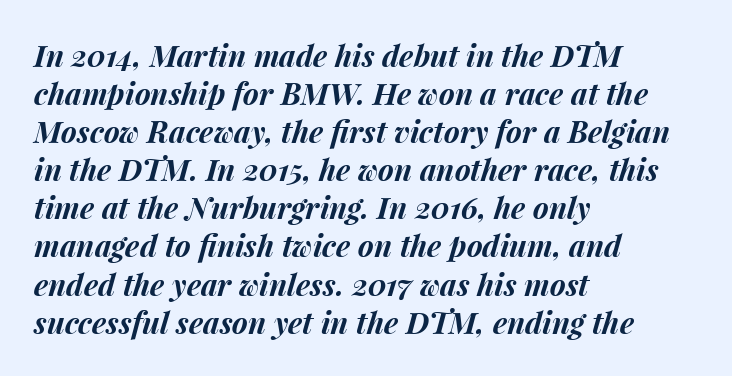
{"italic": "yes", "lean": "right", "slant_degrees": 15, "bold": "yes", "weight": "bold", "width": "normal", "stroke_contrast": "medium", "x_height": "medium", "monospaced": "no", "underline": "no", "align": "left", "line_spacing": "normal", "line_spacing_ratio": 1.27, "letter_spacing": "normal", "letter_spacing_em": 0.0, "glyph_px": 30}
